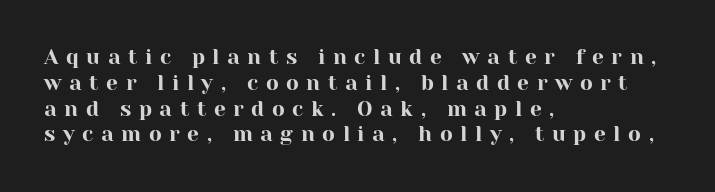
Q: Is the text italic (slanted)? A: No, it is upright.
Q: Is the text underlined? A: No.
Q: How is the paragraph aligned? A: Left-aligned.
Q: Is the spacing between letters normal or unusually wide? A: Unusually wide.
